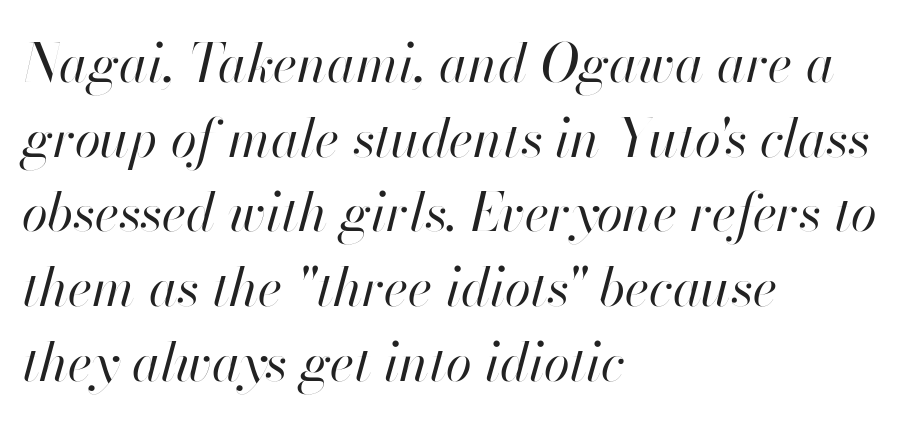
{"italic": "yes", "lean": "right", "slant_degrees": 13, "bold": "no", "weight": "regular", "width": "normal", "stroke_contrast": "high", "x_height": "small", "monospaced": "no", "underline": "no", "align": "left", "line_spacing": "normal", "line_spacing_ratio": 1.41, "letter_spacing": "normal", "letter_spacing_em": 0.0, "glyph_px": 53}
